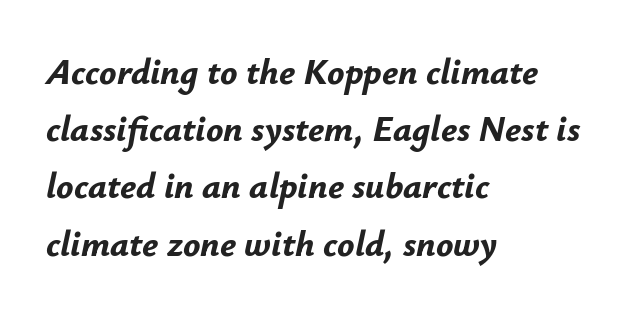
{"italic": "yes", "lean": "right", "slant_degrees": 12, "bold": "yes", "weight": "bold", "width": "normal", "stroke_contrast": "low", "x_height": "small", "monospaced": "no", "underline": "no", "align": "left", "line_spacing": "normal", "line_spacing_ratio": 1.59, "letter_spacing": "normal", "letter_spacing_em": 0.0, "glyph_px": 36}
